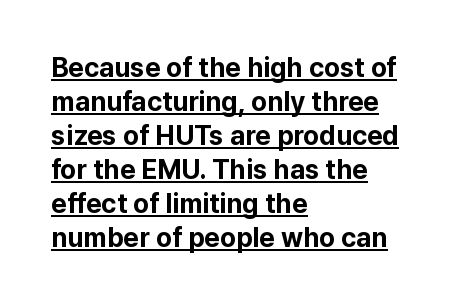
Q: Is the text bold? A: Yes.
Q: Is the text italic (slanted)? A: No, it is upright.
Q: Is the text underlined? A: Yes.
Q: How is the paragraph aligned? A: Left-aligned.
Q: Is the spacing between letters normal or unusually wide? A: Normal.
Q: Is the spacing between lines tight, normal or loose? A: Normal.
